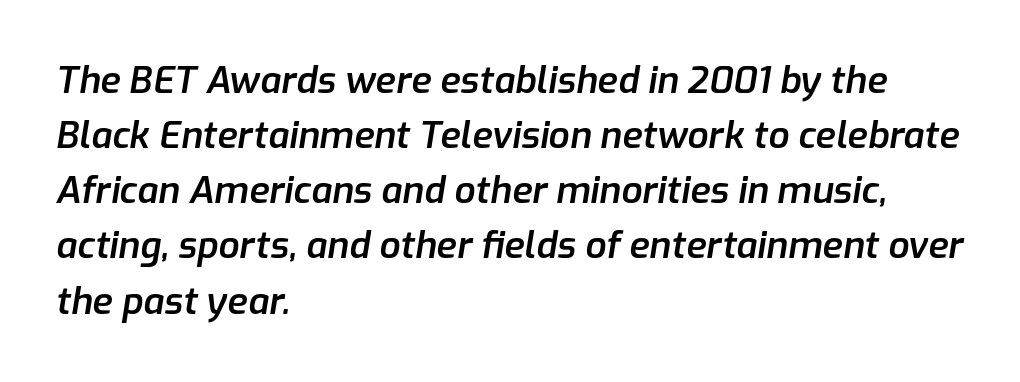
The image shows 37 px semibold type, italic (leaning right); set left-aligned, normal line spacing (1.49x), normal letter spacing, not underlined; low stroke contrast and a medium x-height.
